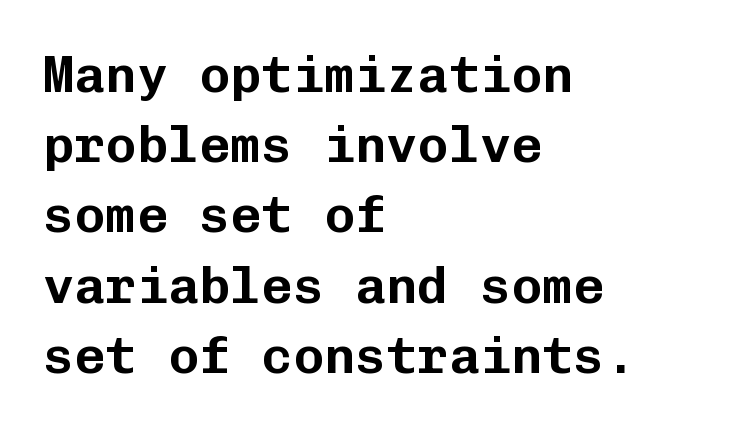
Q: Is the text italic (slanted)? A: No, it is upright.
Q: Is the typeface a serif or a sans-serif typeface? A: Sans-serif.
Q: Is the text underlined? A: No.
Q: How is the paragraph aligned? A: Left-aligned.
Q: Is the spacing between letters normal or unusually wide? A: Normal.
Q: Is the spacing between lines tight, normal or loose? A: Normal.
Q: Width (condensed, normal, or wide)? A: Normal.
Q: Stroke contrast? A: Low.
Q: x-height? A: Medium.
Q: Monospaced? A: Yes.
